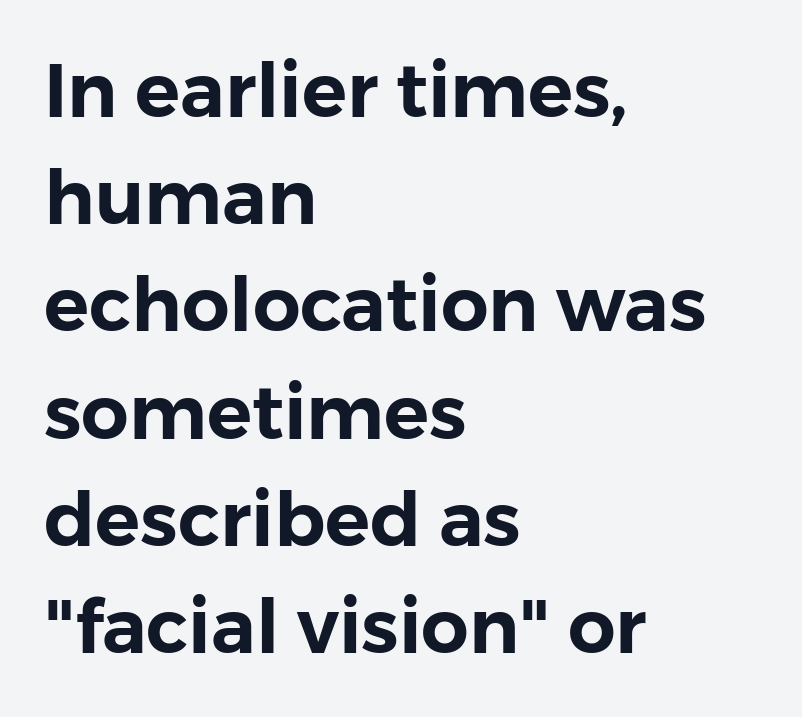
The image shows 75 px sans-serif type, upright; set left-aligned, normal line spacing (1.43x), normal letter spacing, not underlined; low stroke contrast and a medium x-height.
